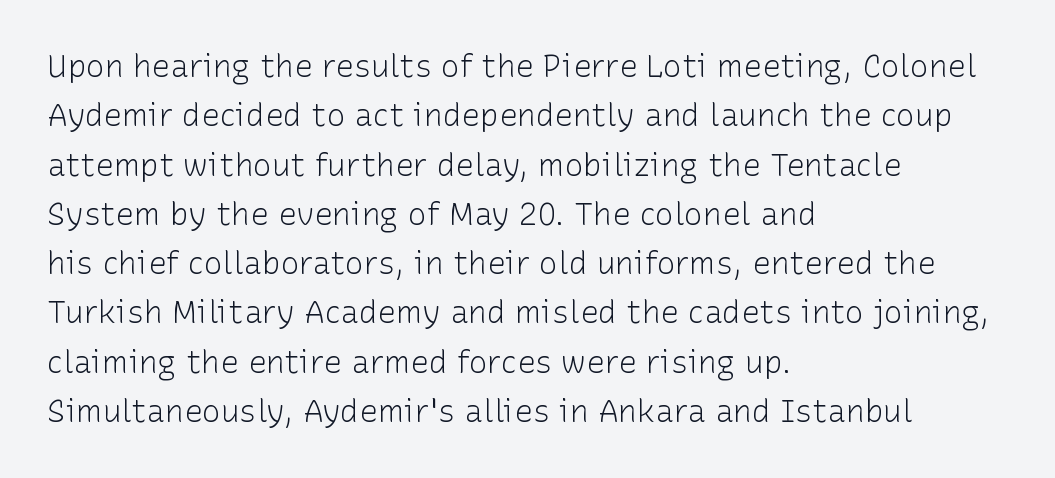
The image shows 31 px light sans-serif type, upright; set left-aligned, normal line spacing (1.59x), normal letter spacing, not underlined; low stroke contrast and a medium x-height.
